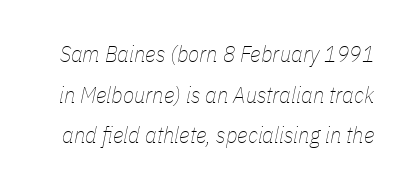
The image shows 23 px text type, italic (leaning right); set line spacing 1.77x, normal letter spacing, not underlined.
